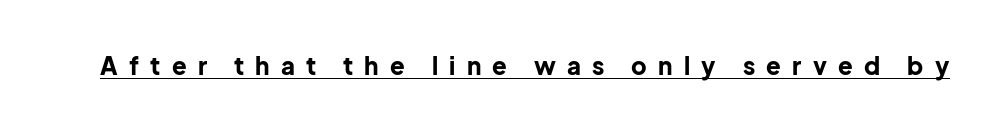
Q: Is the text bold? A: Yes.
Q: Is the text italic (slanted)? A: No, it is upright.
Q: Is the text underlined? A: Yes.
Q: Is the spacing between letters normal or unusually wide? A: Unusually wide.
